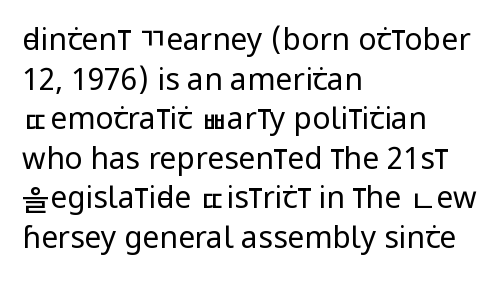
{"serif": "no", "italic": "no", "bold": "no", "weight": "regular", "width": "condensed", "stroke_contrast": "low", "x_height": "large", "monospaced": "no", "underline": "no", "align": "left", "line_spacing": "normal", "line_spacing_ratio": 1.32, "letter_spacing": "normal", "letter_spacing_em": 0.0, "glyph_px": 30}
